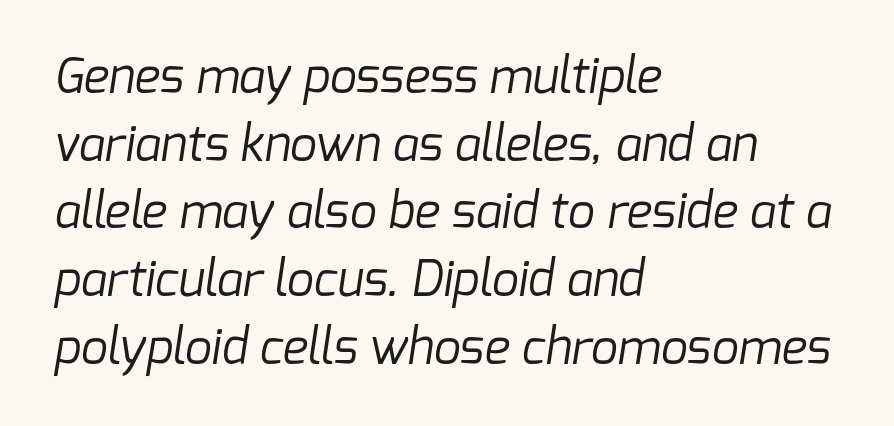
{"serif": "no", "bold": "no", "weight": "regular", "width": "normal", "stroke_contrast": "low", "x_height": "medium", "monospaced": "no", "underline": "no", "align": "left", "line_spacing": "normal", "line_spacing_ratio": 1.41, "letter_spacing": "normal", "letter_spacing_em": 0.0, "glyph_px": 48}
